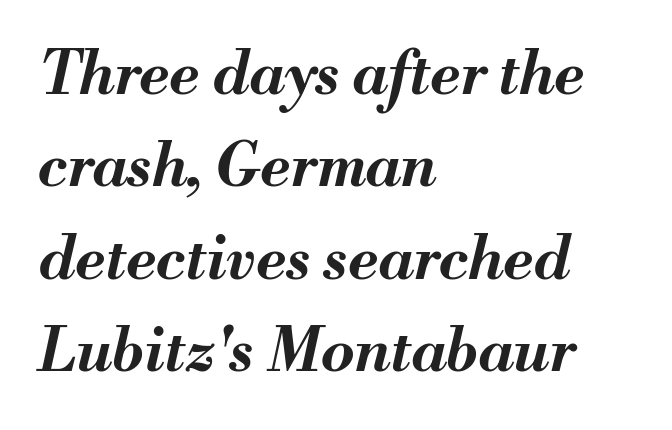
Do the characters align in a grid? No, the font is proportional. The rendering uses a bold face; every stroke is thick and dark. The paragraph shown leans on its left margin. The words here are not underlined. Is the letter spacing exaggerated? No — it looks like the ordinary default.
